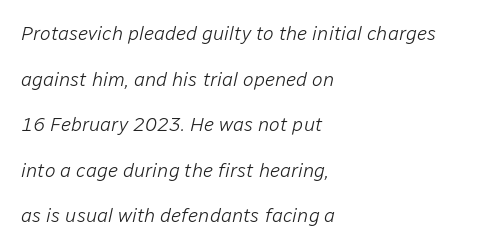
The image shows 20 px text type, italic (leaning right); set left-aligned, loose line spacing (2.28x), normal letter spacing, not underlined.
